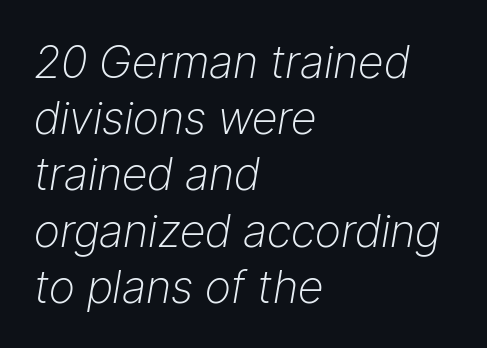
Q: Is the text bold? A: No.
Q: Is the text italic (slanted)? A: Yes, it leans right by about 9 degrees.
Q: Is the text underlined? A: No.
Q: How is the paragraph aligned? A: Left-aligned.
Q: Is the spacing between letters normal or unusually wide? A: Normal.
Q: Is the spacing between lines tight, normal or loose? A: Normal.
Q: Width (condensed, normal, or wide)? A: Normal.
Q: Stroke contrast? A: Low.
Q: x-height? A: Medium.
Q: Monospaced? A: No.
